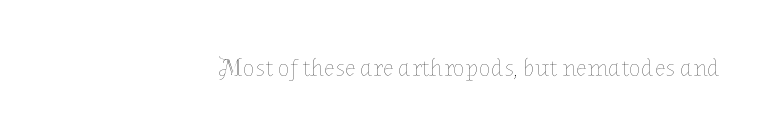
The image shows 25 px text type, upright; set normal letter spacing, not underlined.
